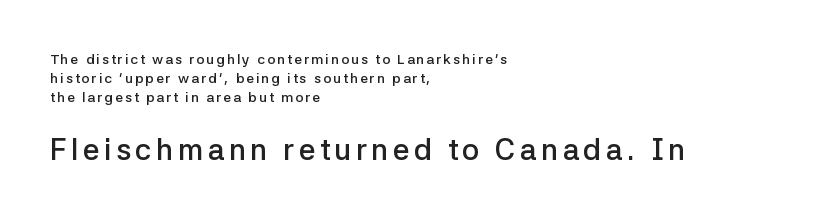
{"serif": "no", "italic": "no", "bold": "semi", "weight": "semibold", "width": "normal", "stroke_contrast": "low", "x_height": "medium", "monospaced": "no", "underline": "no", "align": "left", "line_spacing": "normal", "line_spacing_ratio": 1.35, "larger_block": "second", "size_ratio": 2.14, "glyph_px": 30}
